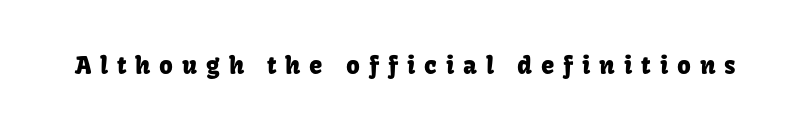
Q: Is the text italic (slanted)? A: No, it is upright.
Q: Is the text underlined? A: No.
Q: Is the spacing between letters normal or unusually wide? A: Unusually wide.
